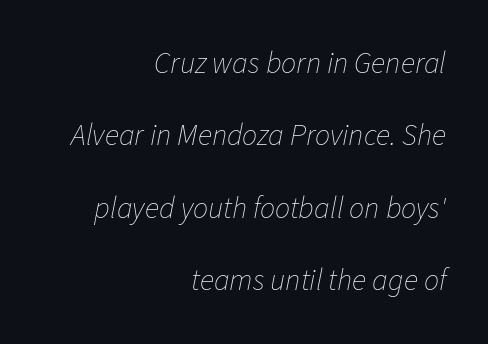
The image shows 30 px thin type, italic (leaning right); set right-aligned, loose line spacing (2.41x), normal letter spacing, not underlined; low stroke contrast and a medium x-height.
